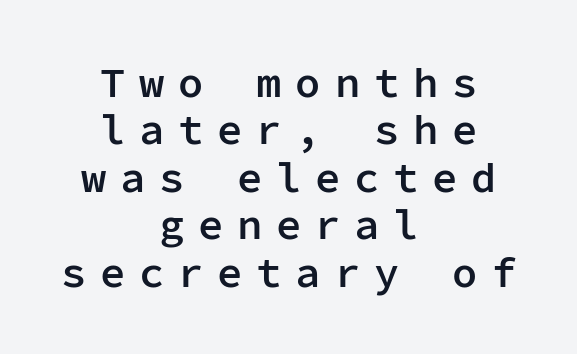
{"serif": "no", "italic": "no", "bold": "semi", "weight": "semibold", "width": "normal", "stroke_contrast": "low", "x_height": "medium", "monospaced": "yes", "underline": "no", "align": "center", "line_spacing": "tight", "line_spacing_ratio": 1.13, "letter_spacing": "wide", "letter_spacing_em": 0.33, "glyph_px": 42}
